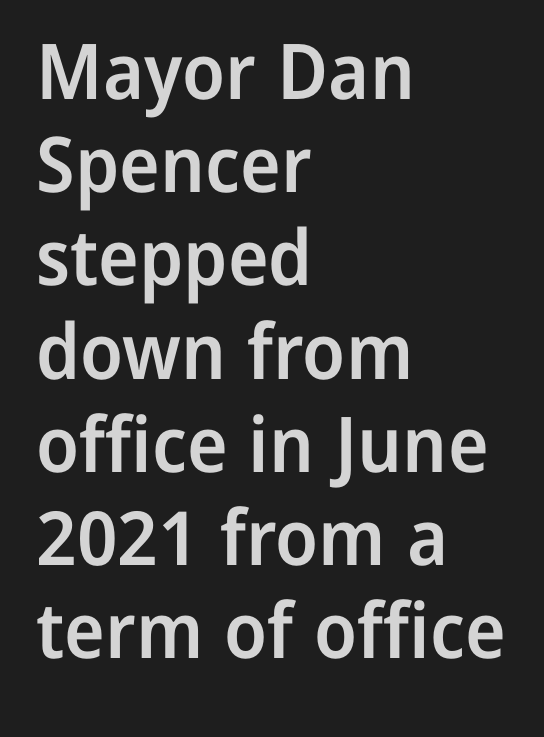
Q: Is the text bold? A: Semi-bold.
Q: Is the text italic (slanted)? A: No, it is upright.
Q: Is the typeface a serif or a sans-serif typeface? A: Sans-serif.
Q: Is the text underlined? A: No.
Q: How is the paragraph aligned? A: Left-aligned.
Q: Is the spacing between letters normal or unusually wide? A: Normal.
Q: Width (condensed, normal, or wide)? A: Normal.
Q: Stroke contrast? A: Low.
Q: x-height? A: Medium.
Q: Monospaced? A: No.
